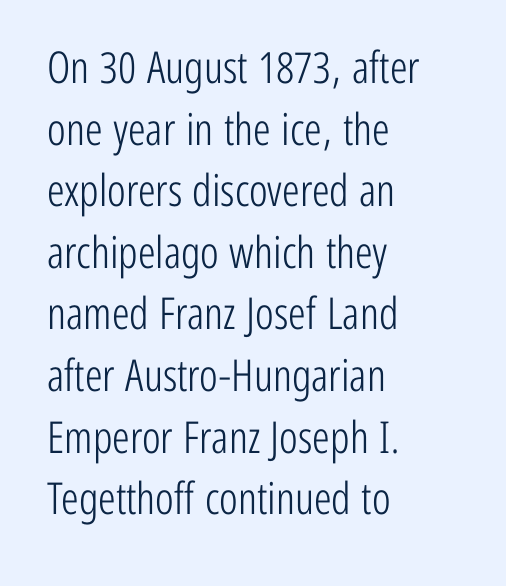
Q: Is the text bold? A: No.
Q: Is the text italic (slanted)? A: No, it is upright.
Q: Is the typeface a serif or a sans-serif typeface? A: Sans-serif.
Q: Is the text underlined? A: No.
Q: How is the paragraph aligned? A: Left-aligned.
Q: Is the spacing between letters normal or unusually wide? A: Normal.
Q: Is the spacing between lines tight, normal or loose? A: Normal.
Q: Width (condensed, normal, or wide)? A: Condensed.
Q: Stroke contrast? A: Low.
Q: x-height? A: Medium.
Q: Monospaced? A: No.
